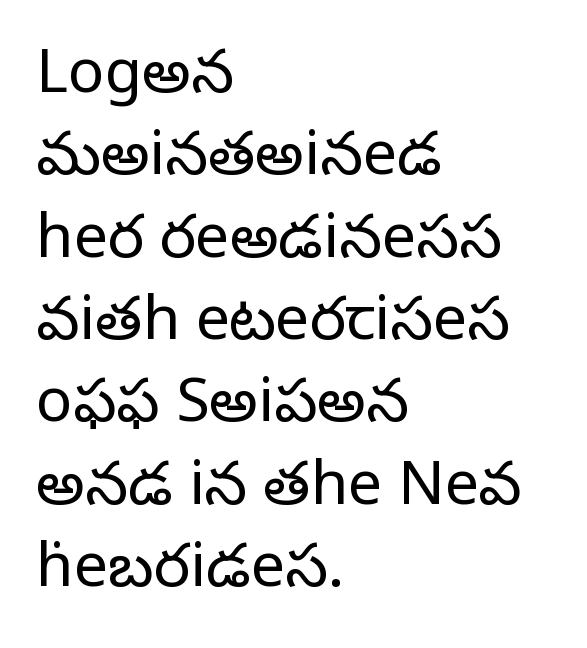
Students, observe: this is what conventionally led text looks like. The characters are drawn with everyday or finer stroke widths. Anything drawn beneath the words? Only blank space. In terms of letterform style, serifs are clearly present. Each letter keeps its own natural width here, so spacing adapts to shape. The letters stand upright; this is a roman face.
